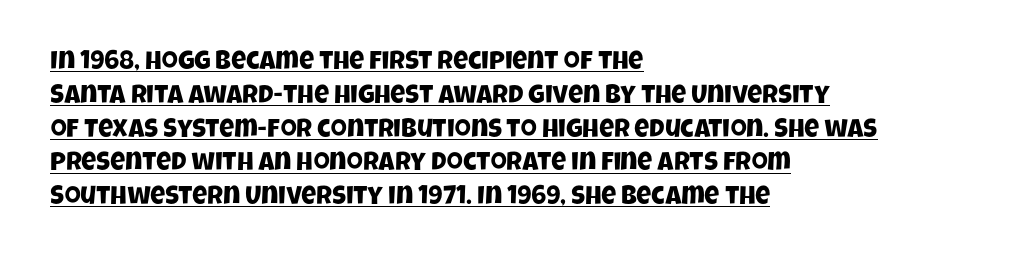
{"underline": "yes", "align": "left", "line_spacing": "normal", "line_spacing_ratio": 1.3, "letter_spacing": "normal", "letter_spacing_em": 0.0, "glyph_px": 26}
